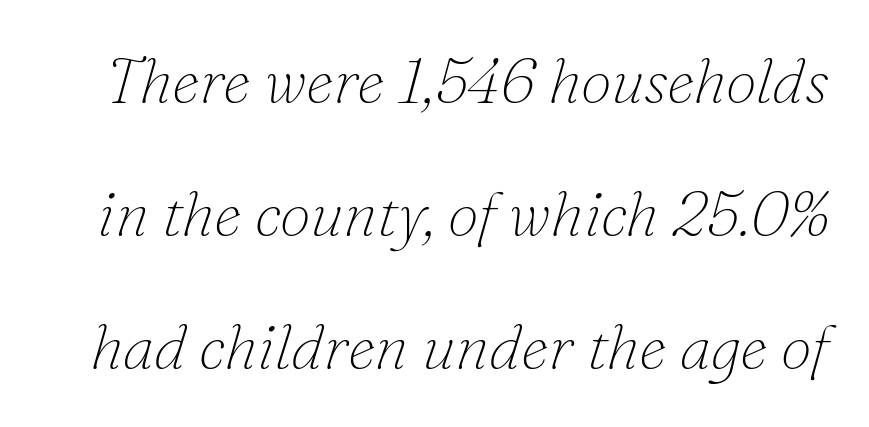
{"serif": "yes", "italic": "yes", "lean": "right", "slant_degrees": 16, "bold": "no", "weight": "thin", "width": "normal", "stroke_contrast": "low", "x_height": "small", "monospaced": "no", "underline": "no", "line_spacing": "loose", "line_spacing_ratio": 2.11, "letter_spacing": "normal", "letter_spacing_em": 0.0, "glyph_px": 63}
